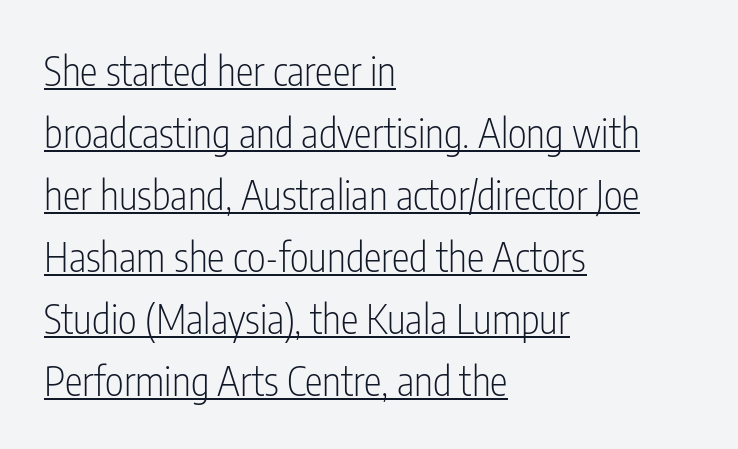
Q: Is the text bold? A: No.
Q: Is the text italic (slanted)? A: No, it is upright.
Q: Is the typeface a serif or a sans-serif typeface? A: Sans-serif.
Q: Is the text underlined? A: Yes.
Q: How is the paragraph aligned? A: Left-aligned.
Q: Is the spacing between letters normal or unusually wide? A: Normal.
Q: Is the spacing between lines tight, normal or loose? A: Normal.
Q: Width (condensed, normal, or wide)? A: Condensed.
Q: Stroke contrast? A: Low.
Q: x-height? A: Medium.
Q: Monospaced? A: No.
